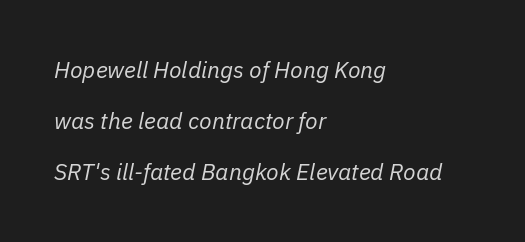
The image shows 23 px text type, italic (leaning right); set left-aligned, loose line spacing (2.22x), normal letter spacing, not underlined.
